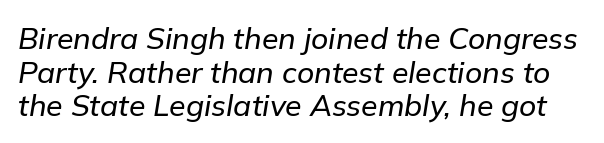
Baseline-to-baseline distance is barely more than the letter height. Descender tails drop into unmarked territory. Observe the ordinary spacing: letters are neighbours, not strangers. Looking at the ascenders, they clearly lean. Looks like regular typesetting: each glyph gets only the width it needs.
